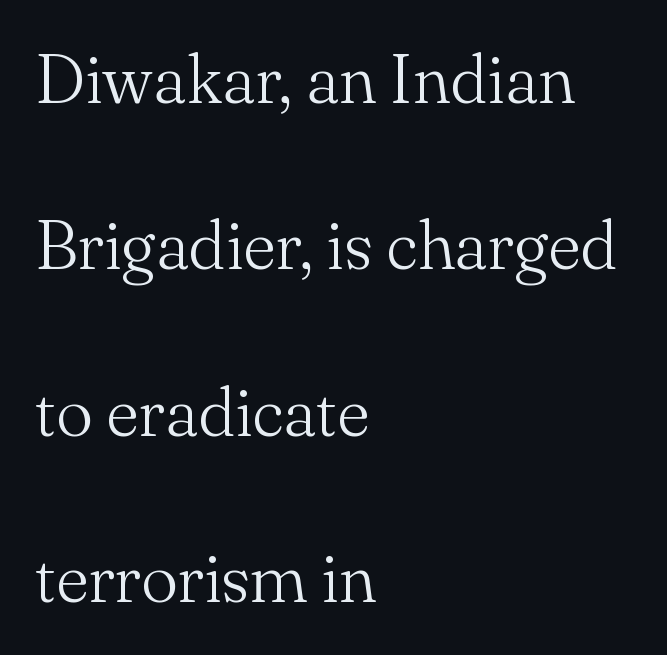
Q: Is the text bold? A: No.
Q: Is the text italic (slanted)? A: No, it is upright.
Q: Is the typeface a serif or a sans-serif typeface? A: Serif.
Q: Is the text underlined? A: No.
Q: How is the paragraph aligned? A: Left-aligned.
Q: Is the spacing between letters normal or unusually wide? A: Normal.
Q: Is the spacing between lines tight, normal or loose? A: Loose.
Q: Width (condensed, normal, or wide)? A: Normal.
Q: Stroke contrast? A: Medium.
Q: x-height? A: Small.
Q: Monospaced? A: No.
